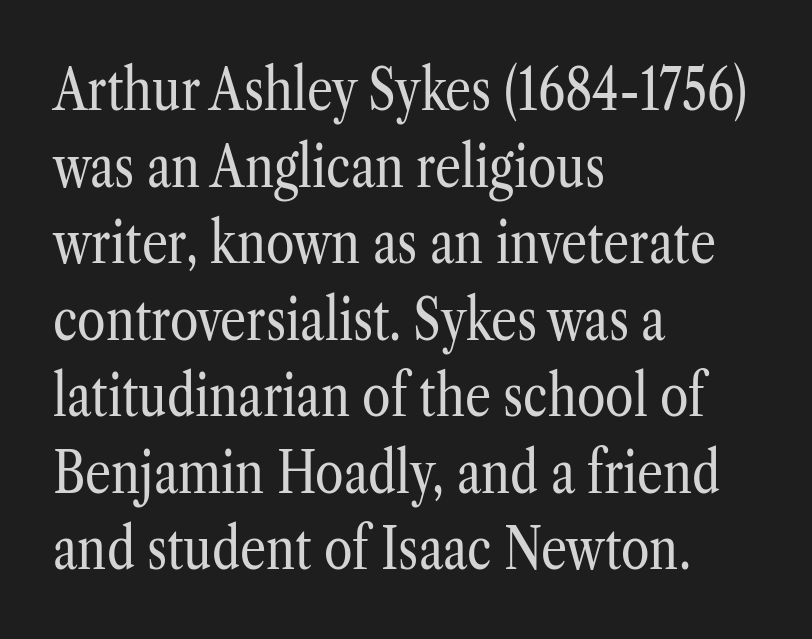
Weight: not bold — regular or lighter. Small tapered or slab feet sit at the stroke ends, so this counts as serif. Characters remain perfectly vertical along every line. The lines sit at an ordinary, default distance from one another. Honestly, the letter spacing is just normal — you wouldn't notice it.
